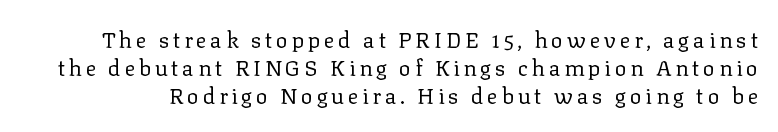
{"italic": "no", "bold": "no", "underline": "no", "line_spacing": "normal", "line_spacing_ratio": 1.28, "glyph_px": 22}
